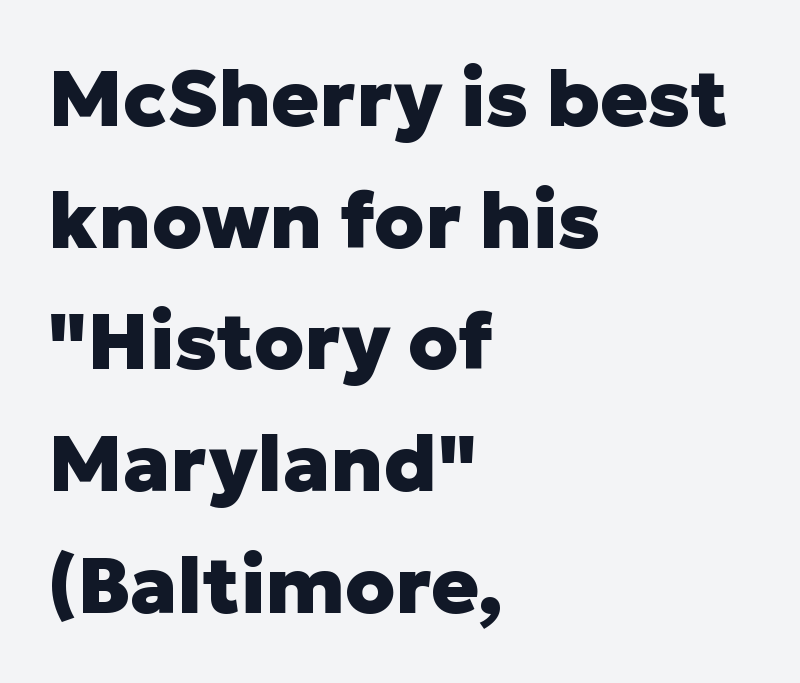
The axis of the letterforms is exactly vertical. The font is running at its bold setting. Note: no serifs on the glyphs. The zone under the glyphs is completely vacant.
